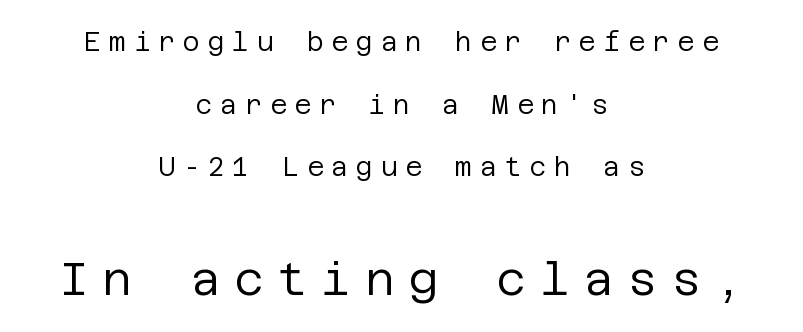
Q: Is the text bold? A: No.
Q: Is the text italic (slanted)? A: No, it is upright.
Q: Is the typeface a serif or a sans-serif typeface? A: Sans-serif.
Q: Is the text underlined? A: No.
Q: How is the paragraph aligned? A: Centered.
Q: Is the spacing between letters normal or unusually wide? A: Unusually wide.
Q: Is the spacing between lines tight, normal or loose? A: Loose.
Q: Which block of text is set in a larger size, the first (top) or the second (bottom)? A: The second (bottom) one.
Q: Width (condensed, normal, or wide)? A: Normal.
Q: Stroke contrast? A: Low.
Q: x-height? A: Large.
